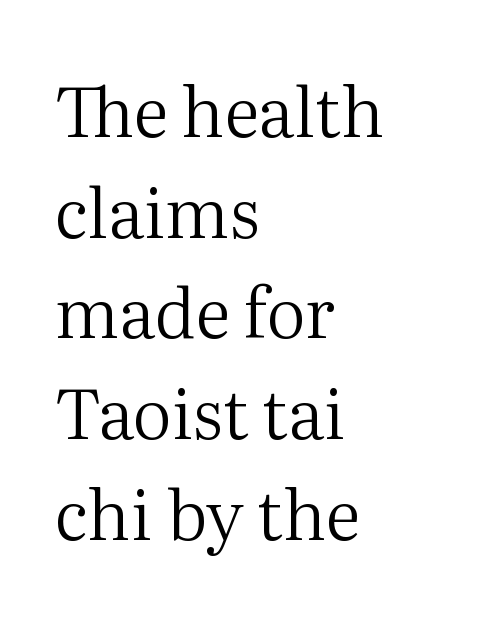
Q: Is the text bold? A: No.
Q: Is the text italic (slanted)? A: No, it is upright.
Q: Is the typeface a serif or a sans-serif typeface? A: Serif.
Q: Is the text underlined? A: No.
Q: How is the paragraph aligned? A: Left-aligned.
Q: Is the spacing between letters normal or unusually wide? A: Normal.
Q: Is the spacing between lines tight, normal or loose? A: Normal.
Q: Width (condensed, normal, or wide)? A: Normal.
Q: Stroke contrast? A: Medium.
Q: x-height? A: Medium.
Q: Monospaced? A: No.
